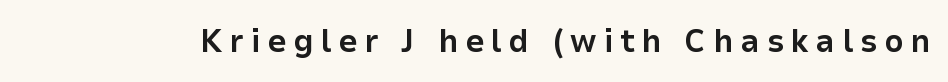
The image shows 33 px bold sans-serif type, upright; set unusually wide letter spacing (+0.21 em), not underlined; low stroke contrast and a medium x-height.
